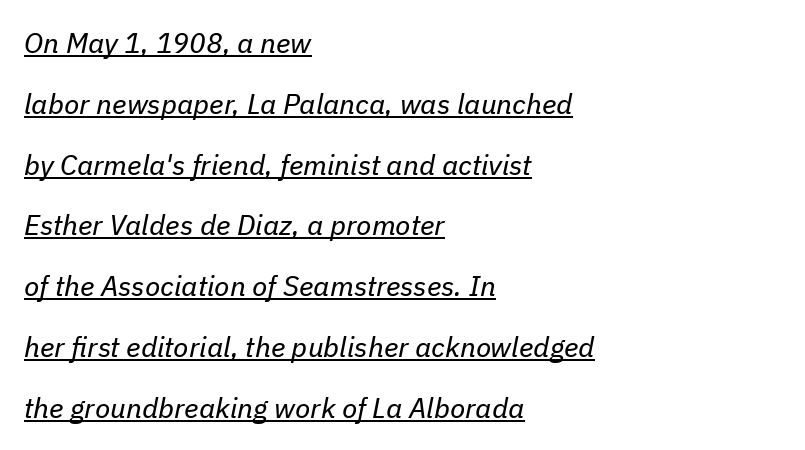
The image shows 28 px regular-weight type, italic (leaning right); set left-aligned, loose line spacing (2.17x), normal letter spacing, underlined; low stroke contrast and a medium x-height.
